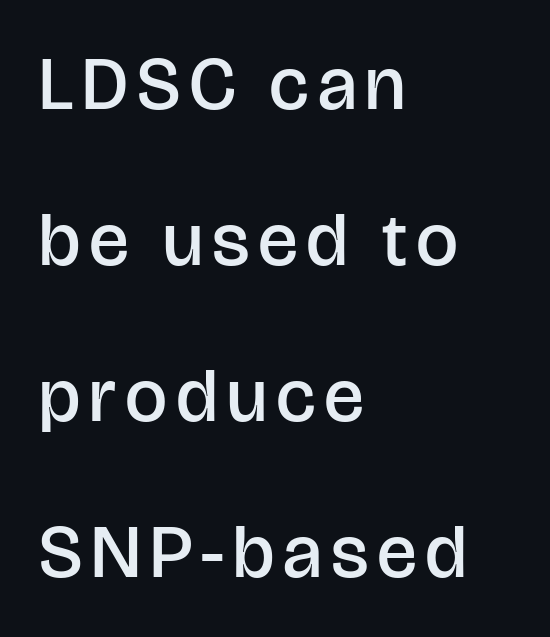
The image shows 75 px semibold sans-serif type, upright; set left-aligned, loose line spacing (2.08x), not underlined; low stroke contrast and a large x-height.
